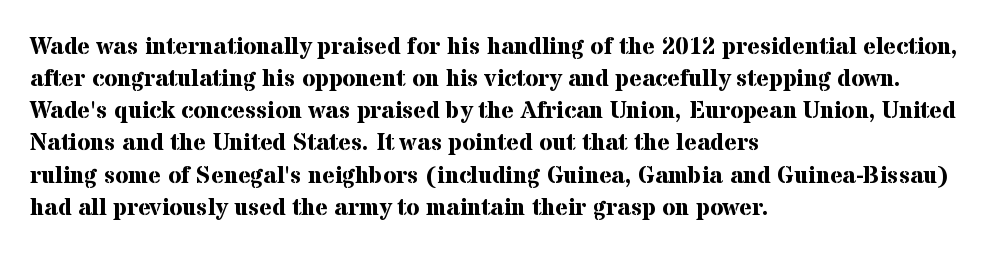
Heavy-handed strokes throughout: this text is bold. Ordinary non-slanted type is in use. The text block is weighted toward the left margin, trailing off unevenly rightward. Students, observe: this is what conventionally led text looks like. Students, note that the glyphs here touch the page at normal intervals. The words here are not underlined.
